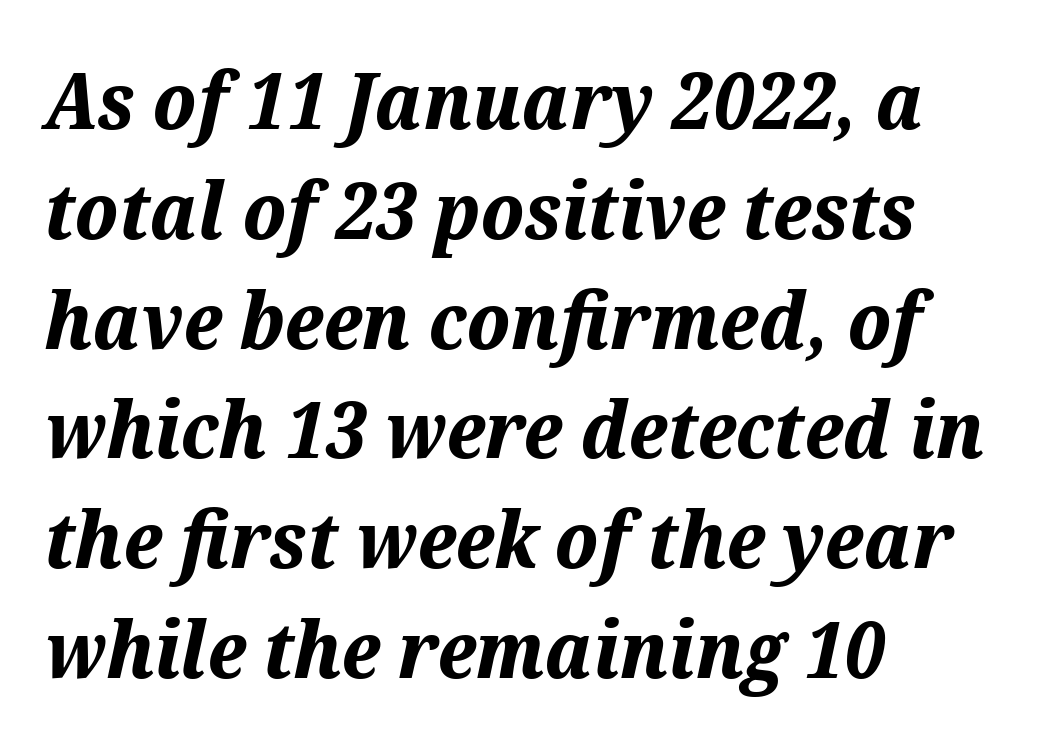
The image shows 79 px bold type, italic (leaning right); set left-aligned, normal line spacing (1.39x), normal letter spacing, not underlined; medium stroke contrast and a medium x-height.
